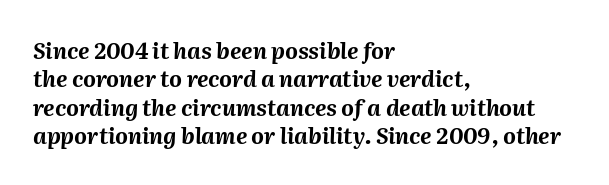
Q: Is the text bold? A: Yes.
Q: Is the text italic (slanted)? A: Yes, it leans right by about 2 degrees.
Q: Is the text underlined? A: No.
Q: How is the paragraph aligned? A: Left-aligned.
Q: Is the spacing between letters normal or unusually wide? A: Normal.
Q: Is the spacing between lines tight, normal or loose? A: Normal.
